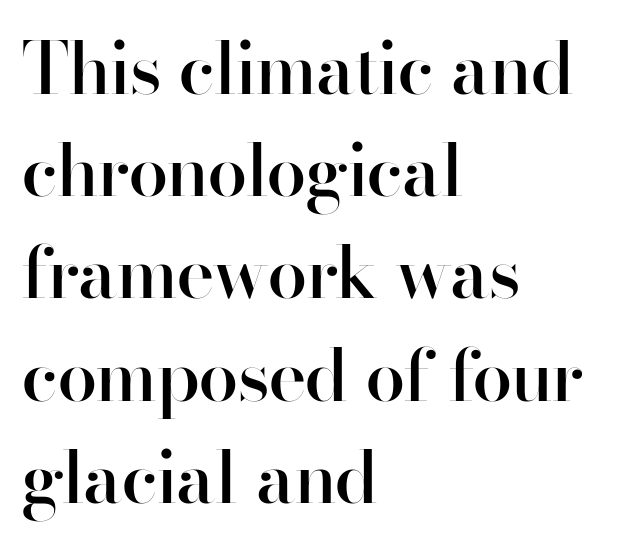
{"serif": "no", "italic": "no", "bold": "semi", "weight": "semibold", "width": "normal", "stroke_contrast": "high", "x_height": "small", "monospaced": "no", "underline": "no", "align": "left", "line_spacing": "normal", "line_spacing_ratio": 1.42, "letter_spacing": "normal", "letter_spacing_em": 0.0, "glyph_px": 72}
